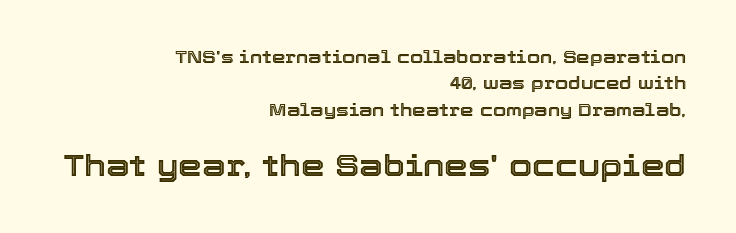
Here the second block reads like a headline and the first like body copy. Ordinary non-slanted type is in use. Check the space under the baseline: it is left empty. Honestly, the letter spacing is just normal — you wouldn't notice it.
